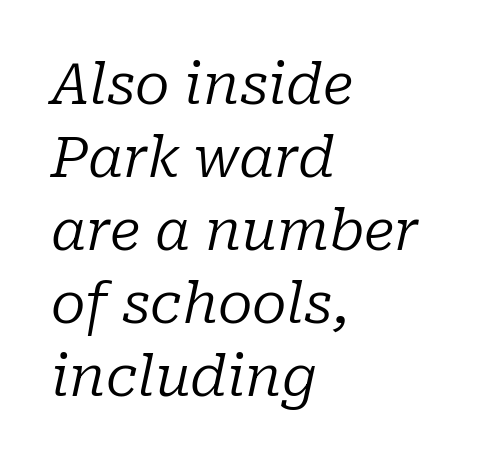
The image shows 57 px regular-weight serif type, italic (leaning right); set left-aligned, normal line spacing (1.28x), normal letter spacing, not underlined; low stroke contrast and a medium x-height.
